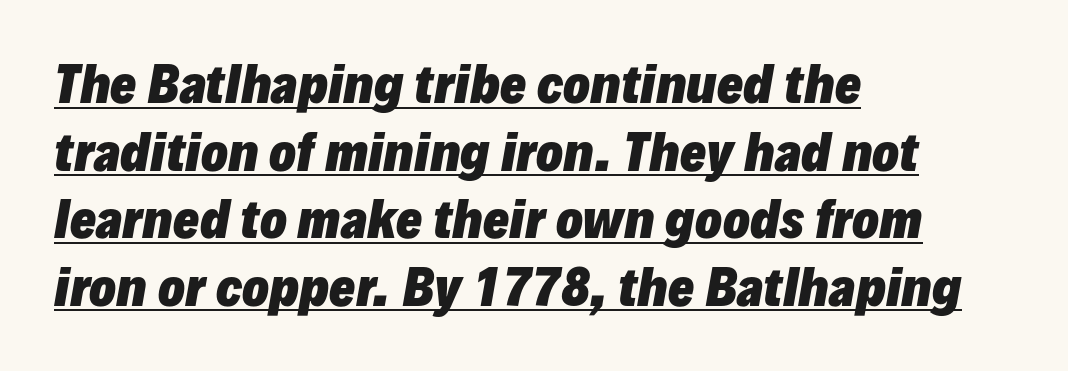
{"italic": "yes", "lean": "right", "slant_degrees": 10, "bold": "yes", "weight": "heavy", "width": "normal", "stroke_contrast": "low", "x_height": "medium", "monospaced": "no", "underline": "yes", "align": "left", "line_spacing": "normal", "line_spacing_ratio": 1.38, "letter_spacing": "normal", "letter_spacing_em": 0.0, "glyph_px": 49}
